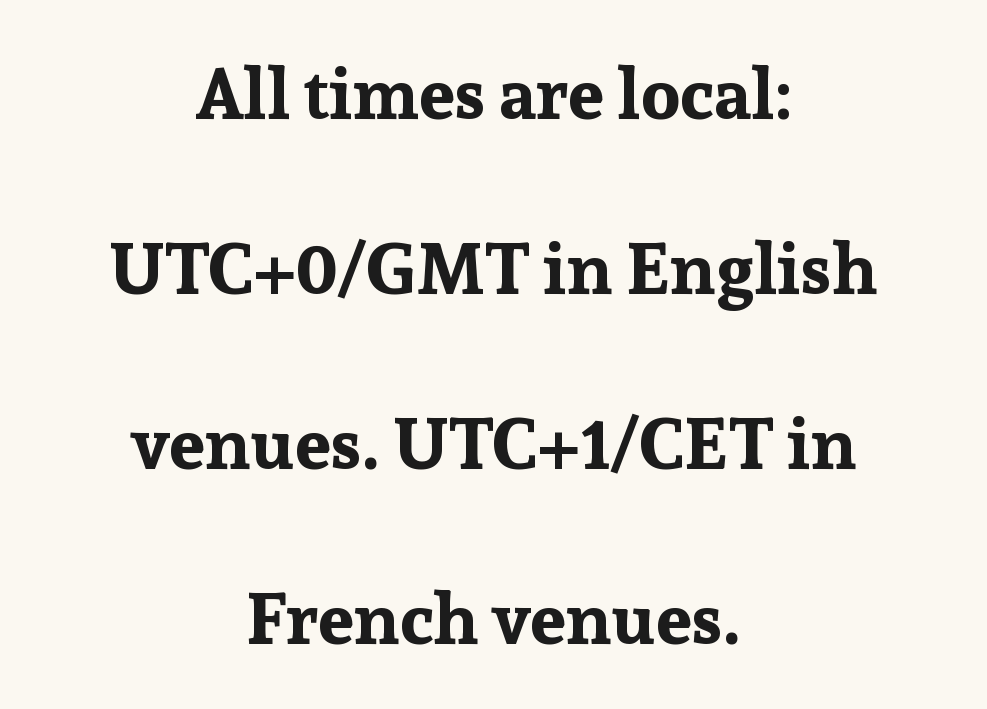
{"serif": "yes", "italic": "no", "bold": "yes", "weight": "bold", "width": "normal", "stroke_contrast": "low", "x_height": "medium", "monospaced": "no", "underline": "no", "align": "center", "line_spacing": "loose", "line_spacing_ratio": 2.43, "letter_spacing": "normal", "letter_spacing_em": 0.0, "glyph_px": 72}
